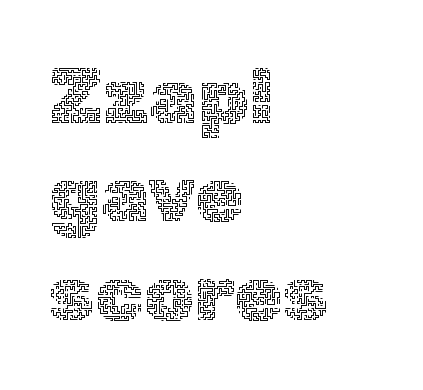
The image shows 78 px thin type, upright; set left-aligned, normal line spacing (1.26x), normal letter spacing, not underlined; a medium x-height.
